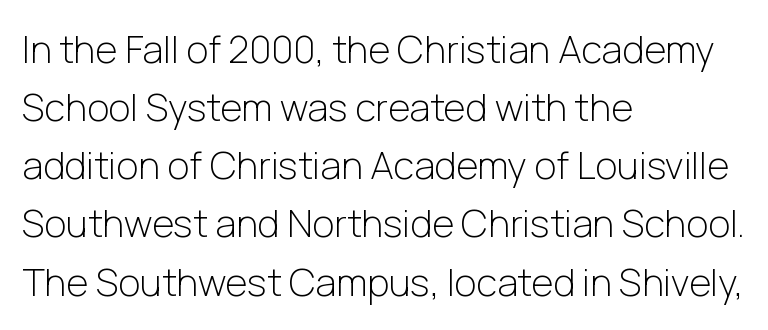
The image shows 38 px light sans-serif type, upright; set left-aligned, normal line spacing (1.53x), normal letter spacing, not underlined; low stroke contrast and a medium x-height.
